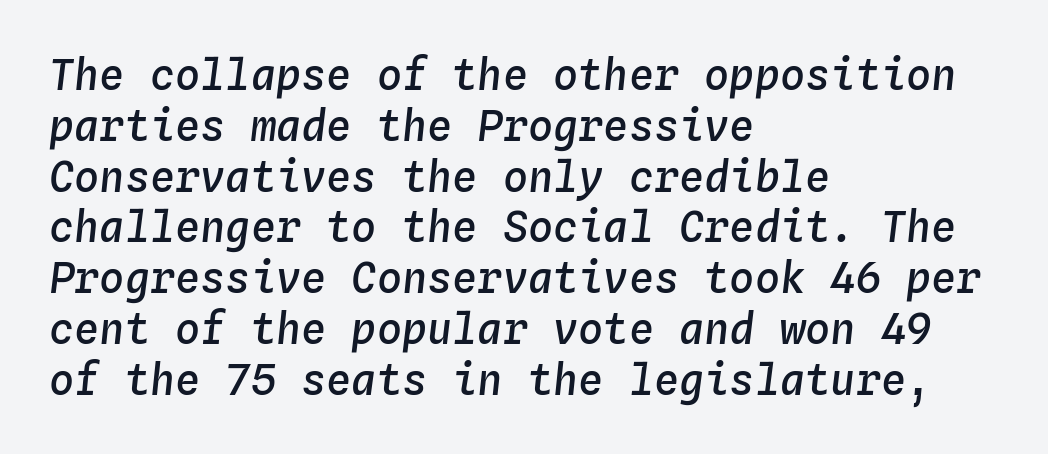
{"italic": "yes", "lean": "right", "slant_degrees": 4, "bold": "semi", "weight": "semibold", "width": "normal", "stroke_contrast": "low", "x_height": "medium", "monospaced": "yes", "underline": "no", "align": "left", "line_spacing_ratio": 1.21, "letter_spacing": "normal", "letter_spacing_em": 0.0, "glyph_px": 42}
